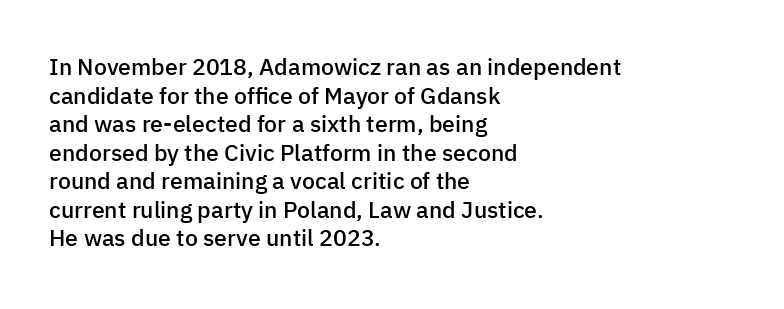
Q: Is the text bold? A: Semi-bold.
Q: Is the text italic (slanted)? A: No, it is upright.
Q: Is the text underlined? A: No.
Q: How is the paragraph aligned? A: Left-aligned.
Q: Is the spacing between letters normal or unusually wide? A: Normal.
